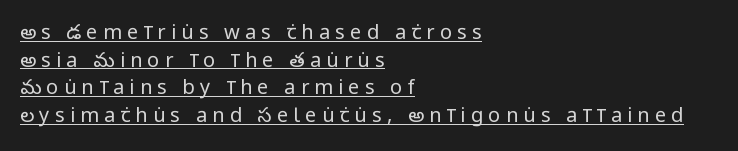
Q: Is the text bold? A: No.
Q: Is the text italic (slanted)? A: No, it is upright.
Q: Is the text underlined? A: Yes.
Q: How is the paragraph aligned? A: Left-aligned.
Q: Is the spacing between letters normal or unusually wide? A: Unusually wide.
Q: Is the spacing between lines tight, normal or loose? A: Normal.
